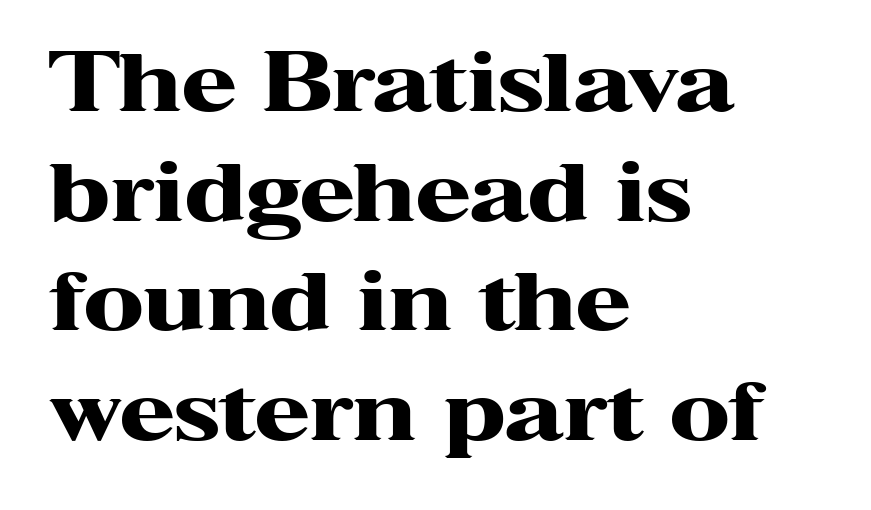
Honestly, the letter spacing is just normal — you wouldn't notice it. The lines sit at an ordinary, default distance from one another. The typeface chosen for these lines features serifs. Posture: vertical. This sample has the flowing, uneven cadence of proportional lettering.
